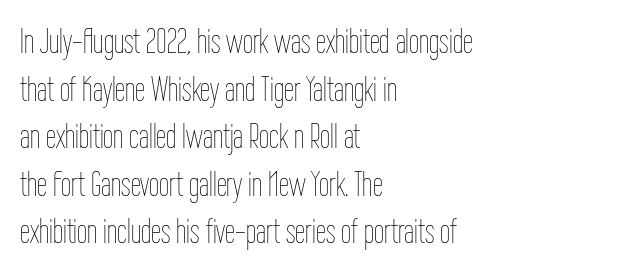
Typeset ragged right — the left edge is the straight one. Tracking value appears to be zero — textbook default spacing. Think standard paragraph weight, or any step lighter than that. Notice how descenders clear the ascenders below comfortably — that's standard leading.
